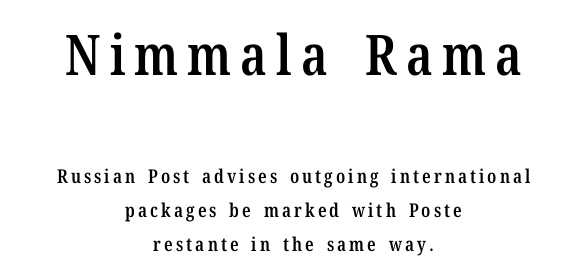
The image shows 56 px semibold, condensed serif type, upright; set centered, line spacing 1.79x, not underlined; the first (top) block is 2.95x larger; low stroke contrast and a medium x-height.
